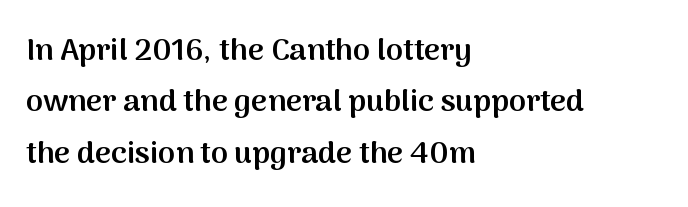
The image shows 31 px semibold sans-serif type, upright; set left-aligned, normal line spacing (1.66x), normal letter spacing, not underlined; medium stroke contrast and a medium x-height.
